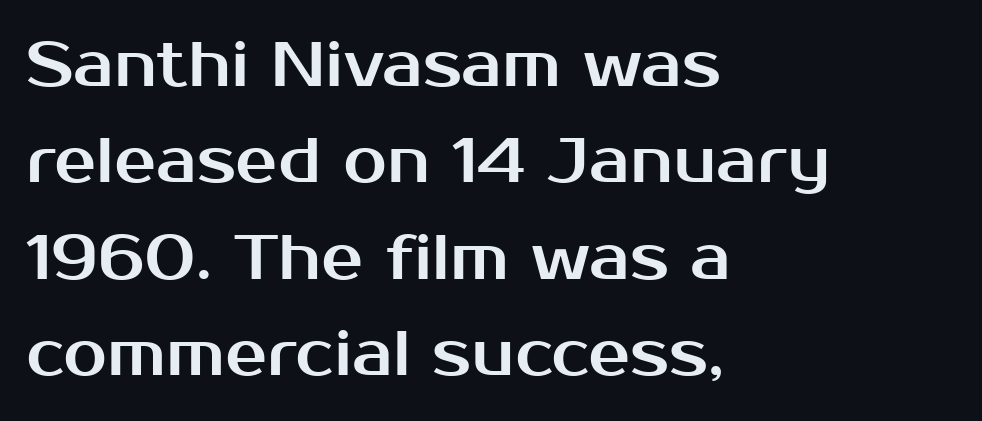
{"serif": "no", "italic": "no", "width": "normal", "stroke_contrast": "medium", "x_height": "medium", "monospaced": "no", "underline": "no", "align": "left", "line_spacing": "normal", "line_spacing_ratio": 1.53, "letter_spacing": "normal", "letter_spacing_em": 0.0, "glyph_px": 63}
